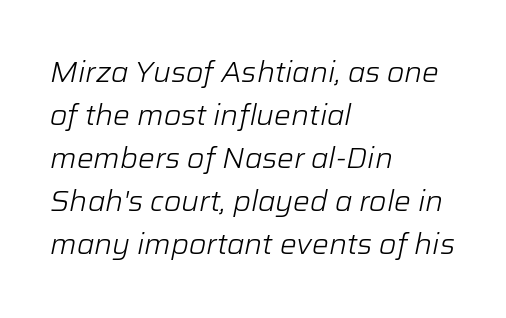
Q: Is the text bold? A: No.
Q: Is the text italic (slanted)? A: Yes, it leans right by about 12 degrees.
Q: Is the text underlined? A: No.
Q: How is the paragraph aligned? A: Left-aligned.
Q: Is the spacing between letters normal or unusually wide? A: Normal.
Q: Is the spacing between lines tight, normal or loose? A: Normal.
Q: Width (condensed, normal, or wide)? A: Normal.
Q: Stroke contrast? A: Low.
Q: x-height? A: Medium.
Q: Monospaced? A: No.
